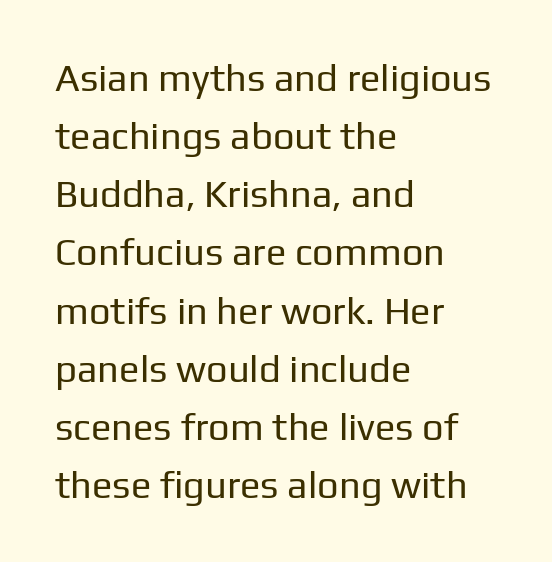
Q: Is the text bold? A: No.
Q: Is the text italic (slanted)? A: No, it is upright.
Q: Is the typeface a serif or a sans-serif typeface? A: Sans-serif.
Q: Is the text underlined? A: No.
Q: How is the paragraph aligned? A: Left-aligned.
Q: Is the spacing between letters normal or unusually wide? A: Normal.
Q: Is the spacing between lines tight, normal or loose? A: Normal.
Q: Width (condensed, normal, or wide)? A: Normal.
Q: Stroke contrast? A: Low.
Q: x-height? A: Medium.
Q: Monospaced? A: No.
